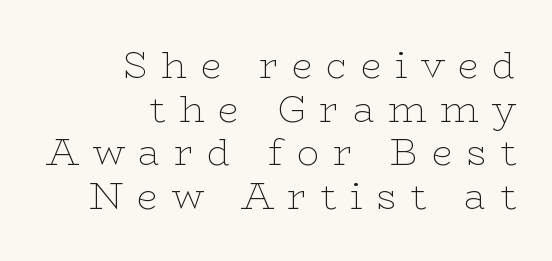
The image shows 37 px thin, wide serif type, upright; set right-aligned, line spacing 1.18x, unusually wide letter spacing (+0.37 em), not underlined; low stroke contrast and a medium x-height.
